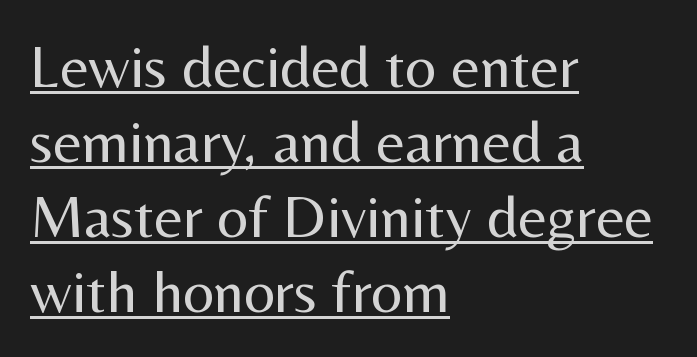
The image shows 61 px regular-weight sans-serif type, upright; set left-aligned, line spacing 1.23x, normal letter spacing, underlined; medium stroke contrast and a medium x-height.
